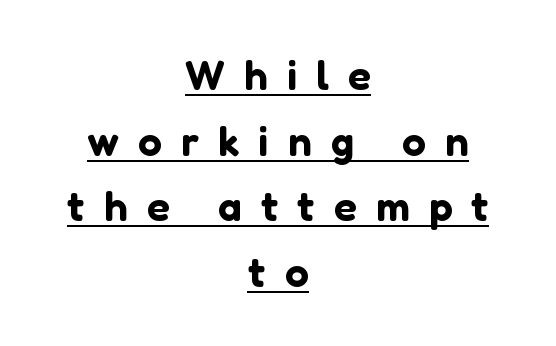
The image shows 42 px sans-serif type, upright; set centered, normal line spacing (1.56x), unusually wide letter spacing (+0.46 em), underlined; low stroke contrast and a medium x-height.
